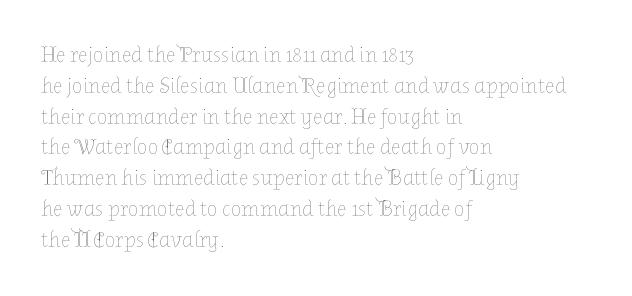
The image shows 22 px text type, upright; set left-aligned, normal line spacing (1.4x), normal letter spacing, not underlined.
